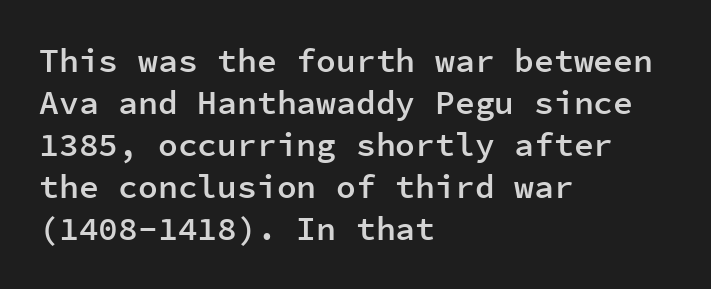
Q: Is the text bold? A: Semi-bold.
Q: Is the text italic (slanted)? A: No, it is upright.
Q: Is the typeface a serif or a sans-serif typeface? A: Sans-serif.
Q: Is the text underlined? A: No.
Q: How is the paragraph aligned? A: Left-aligned.
Q: Is the spacing between letters normal or unusually wide? A: Normal.
Q: Is the spacing between lines tight, normal or loose? A: Normal.
Q: Width (condensed, normal, or wide)? A: Normal.
Q: Stroke contrast? A: Low.
Q: x-height? A: Medium.
Q: Monospaced? A: Yes.
